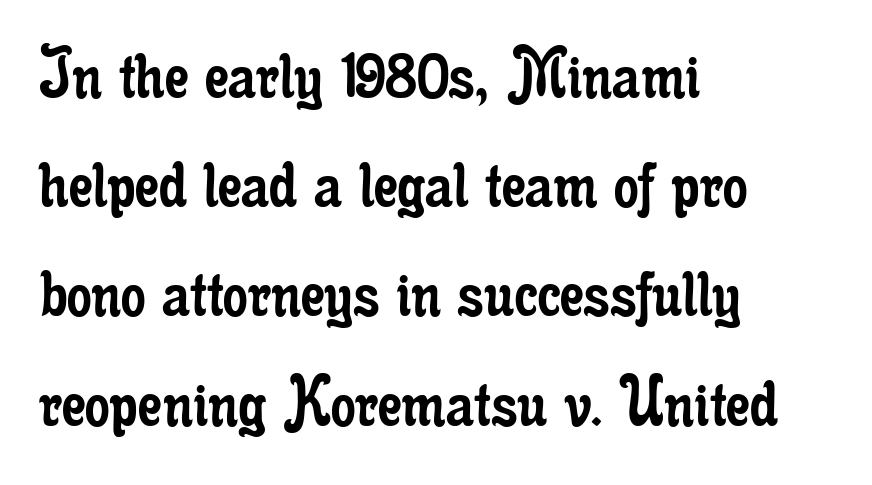
Nope, not italic — everything's standing straight. The passage shown is typeset with a serif family. Each line starts at the same left margin while the right side varies. Interline gaps are of average width in this sample. Here the designer chose a conventional face with non-uniform glyph widths.
